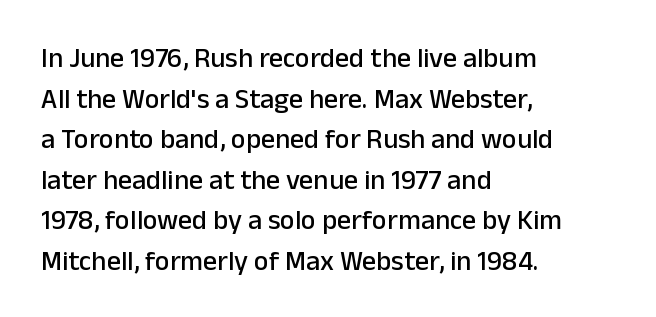
The image shows 28 px sans-serif type, upright; set left-aligned, normal line spacing (1.45x), normal letter spacing, not underlined; low stroke contrast and a medium x-height.
